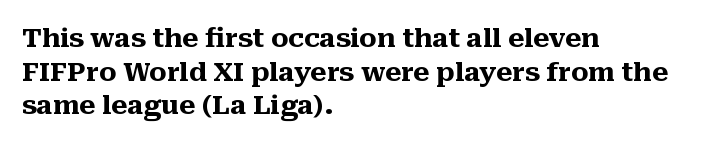
{"italic": "no", "bold": "yes", "underline": "no", "align": "left", "line_spacing": "normal", "line_spacing_ratio": 1.29, "letter_spacing": "normal", "letter_spacing_em": 0.0, "glyph_px": 26}
